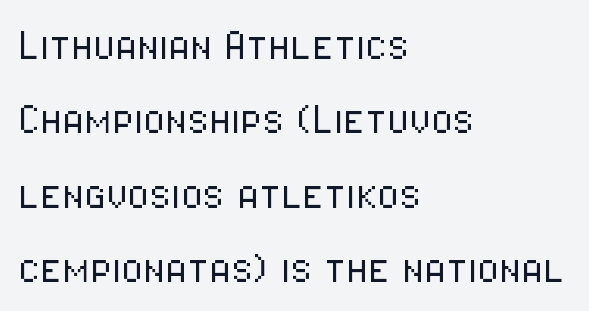
Q: Is the text bold? A: No.
Q: Is the text italic (slanted)? A: No, it is upright.
Q: Is the typeface a serif or a sans-serif typeface? A: Sans-serif.
Q: Is the text underlined? A: No.
Q: How is the paragraph aligned? A: Left-aligned.
Q: Is the spacing between letters normal or unusually wide? A: Normal.
Q: Is the spacing between lines tight, normal or loose? A: Normal.
Q: Width (condensed, normal, or wide)? A: Condensed.
Q: Stroke contrast? A: Low.
Q: x-height? A: Medium.
Q: Monospaced? A: No.
